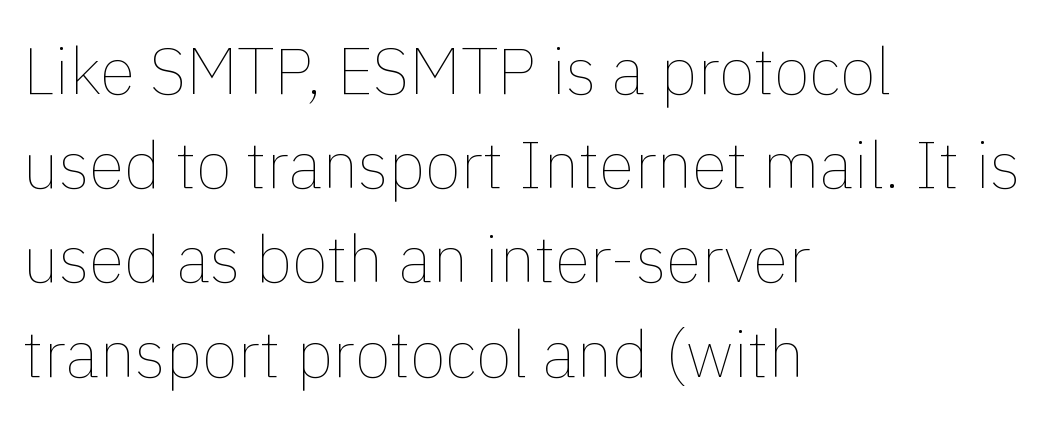
{"italic": "no", "bold": "no", "weight": "thin", "width": "normal", "stroke_contrast": "low", "x_height": "medium", "monospaced": "no", "underline": "no", "align": "left", "line_spacing": "normal", "line_spacing_ratio": 1.45, "letter_spacing": "normal", "letter_spacing_em": 0.0, "glyph_px": 65}
